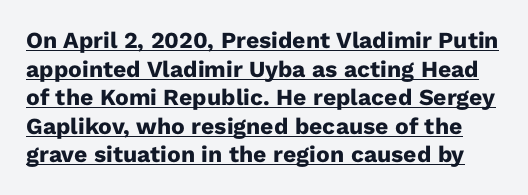
{"italic": "no", "bold": "yes", "underline": "yes", "line_spacing_ratio": 1.24, "letter_spacing": "normal", "letter_spacing_em": 0.0, "glyph_px": 23}
